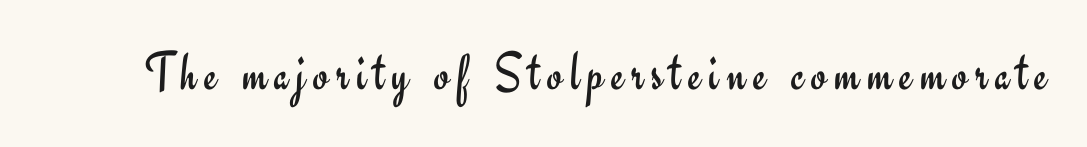
Q: Is the text bold? A: No.
Q: Is the text italic (slanted)? A: Yes.
Q: Is the typeface a serif or a sans-serif typeface? A: Sans-serif.
Q: Is the text underlined? A: No.
Q: Width (condensed, normal, or wide)? A: Normal.
Q: Stroke contrast? A: Low.
Q: x-height? A: Small.
Q: Monospaced? A: No.
